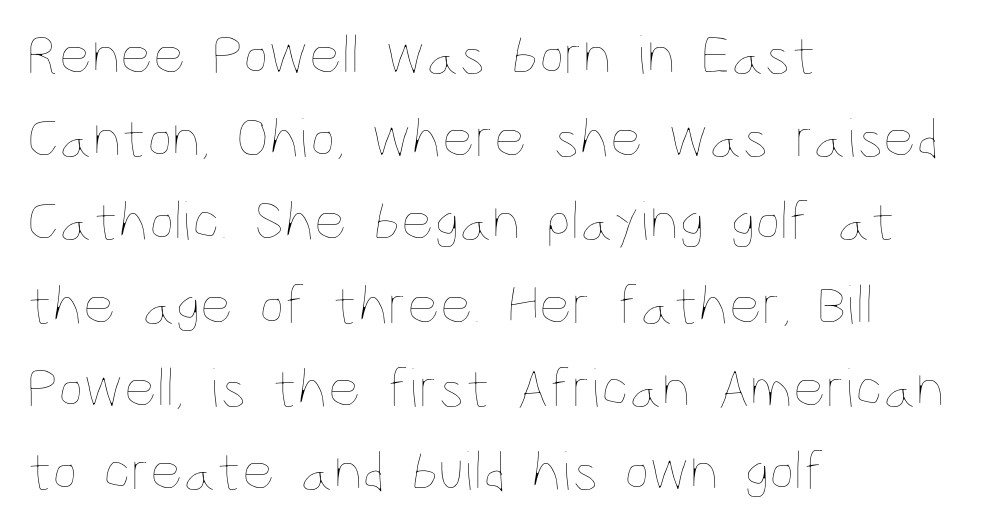
{"italic": "no", "bold": "no", "weight": "thin", "width": "condensed", "stroke_contrast": "low", "x_height": "large", "monospaced": "no", "underline": "no", "align": "left", "line_spacing": "normal", "line_spacing_ratio": 1.46, "letter_spacing": "normal", "letter_spacing_em": 0.0, "glyph_px": 57}
